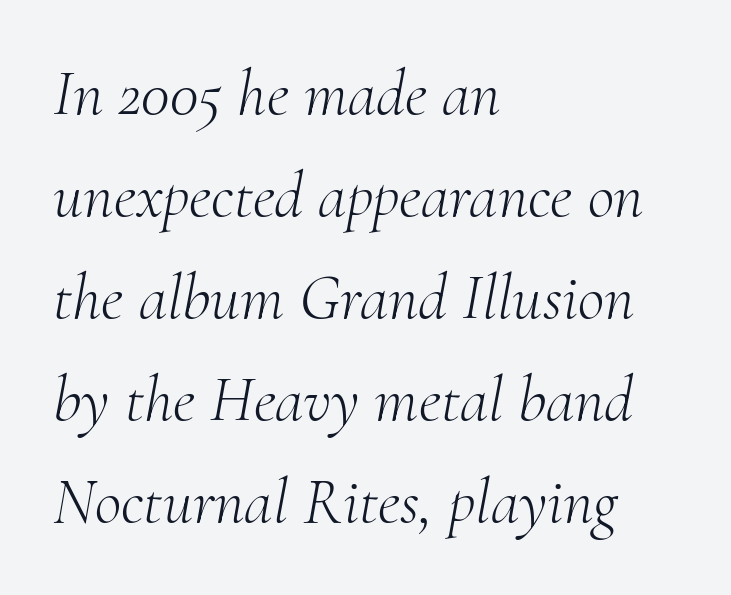
Q: Is the text bold? A: No.
Q: Is the text italic (slanted)? A: Yes, it leans right by about 10 degrees.
Q: Is the typeface a serif or a sans-serif typeface? A: Serif.
Q: Is the text underlined? A: No.
Q: How is the paragraph aligned? A: Left-aligned.
Q: Is the spacing between letters normal or unusually wide? A: Normal.
Q: Is the spacing between lines tight, normal or loose? A: Normal.
Q: Width (condensed, normal, or wide)? A: Normal.
Q: Stroke contrast? A: Medium.
Q: x-height? A: Small.
Q: Monospaced? A: No.
